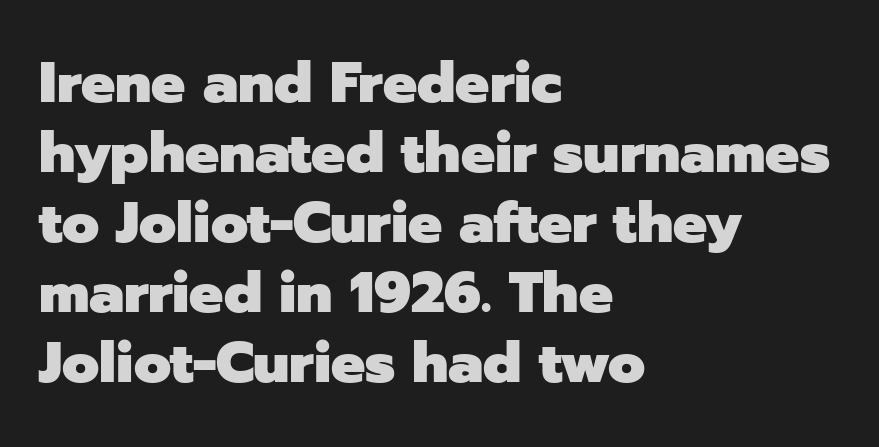
The image shows 57 px heavy sans-serif type, upright; set left-aligned, line spacing 1.23x, normal letter spacing, not underlined; low stroke contrast and a medium x-height.
